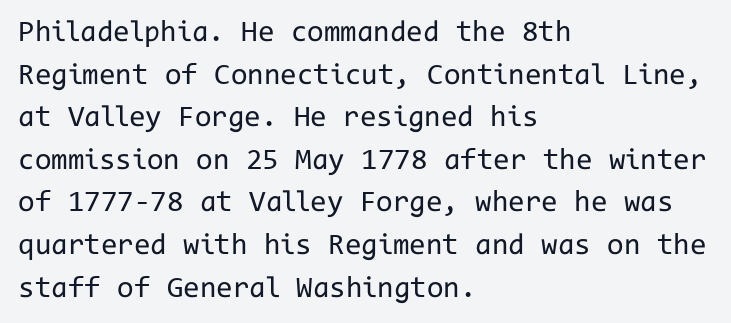
The image shows 30 px regular-weight sans-serif type, upright, monospaced; set left-aligned, normal line spacing (1.42x), normal letter spacing, not underlined; low stroke contrast and a medium x-height.
